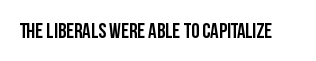
The image shows 21 px bold type, upright; set normal letter spacing, not underlined.
